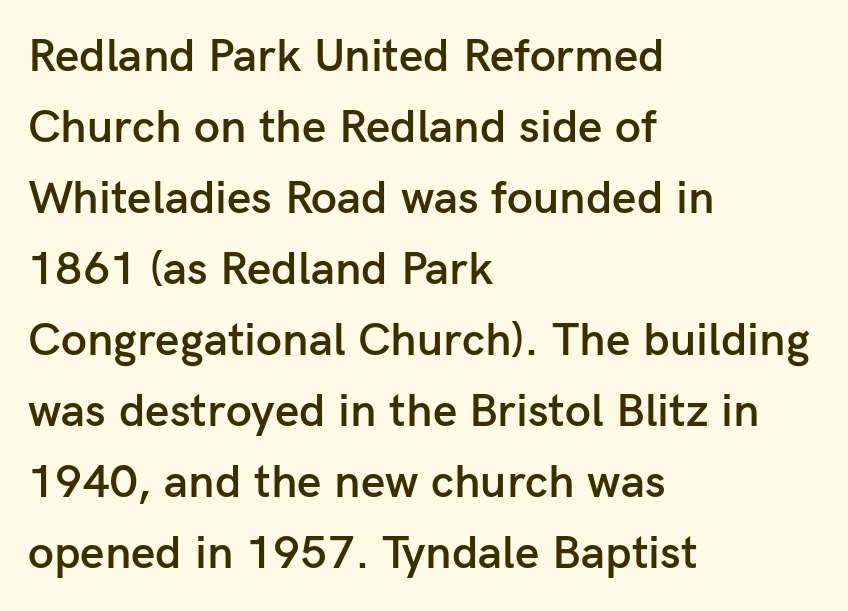
Q: Is the text bold? A: Semi-bold.
Q: Is the text italic (slanted)? A: No, it is upright.
Q: Is the typeface a serif or a sans-serif typeface? A: Sans-serif.
Q: Is the text underlined? A: No.
Q: How is the paragraph aligned? A: Left-aligned.
Q: Is the spacing between letters normal or unusually wide? A: Normal.
Q: Is the spacing between lines tight, normal or loose? A: Normal.
Q: Width (condensed, normal, or wide)? A: Normal.
Q: Stroke contrast? A: Low.
Q: x-height? A: Medium.
Q: Monospaced? A: No.
